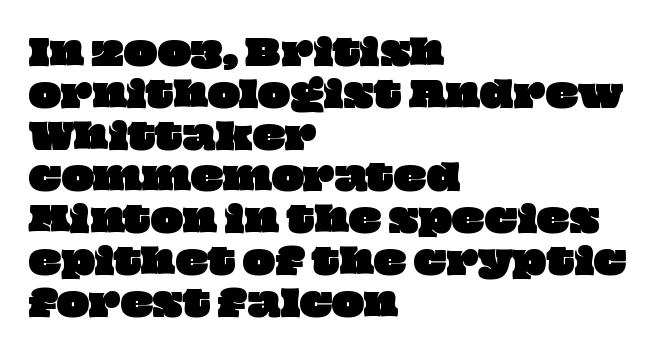
Q: Is the text underlined? A: No.
Q: How is the paragraph aligned? A: Left-aligned.
Q: Is the spacing between letters normal or unusually wide? A: Normal.
Q: Width (condensed, normal, or wide)? A: Wide.
Q: Stroke contrast? A: Low.
Q: x-height? A: Large.
Q: Monospaced? A: No.
